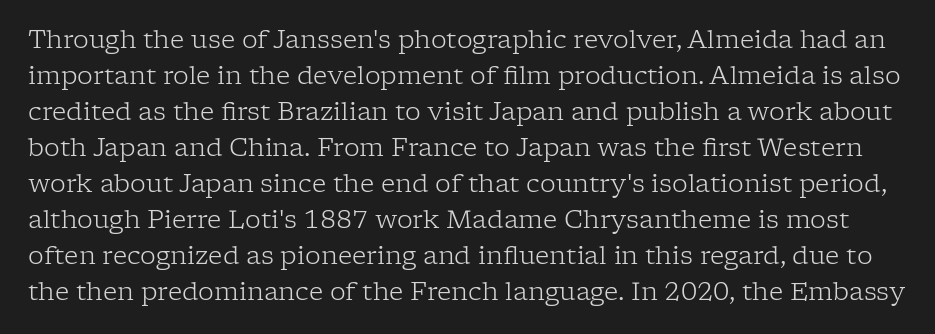
The image shows 25 px text type, upright; set normal line spacing (1.44x), normal letter spacing, not underlined.
